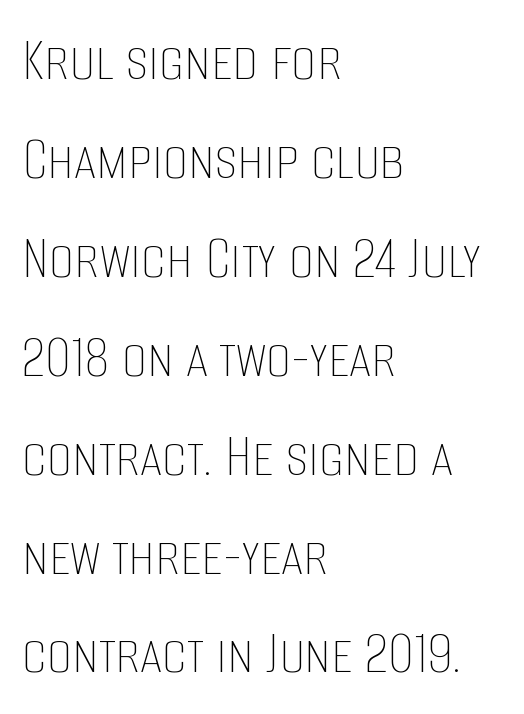
Q: Is the text bold? A: No.
Q: Is the text italic (slanted)? A: No, it is upright.
Q: Is the text underlined? A: No.
Q: How is the paragraph aligned? A: Left-aligned.
Q: Is the spacing between letters normal or unusually wide? A: Normal.
Q: Is the spacing between lines tight, normal or loose? A: Normal.
Q: Width (condensed, normal, or wide)? A: Condensed.
Q: Stroke contrast? A: Low.
Q: x-height? A: Large.
Q: Monospaced? A: No.
